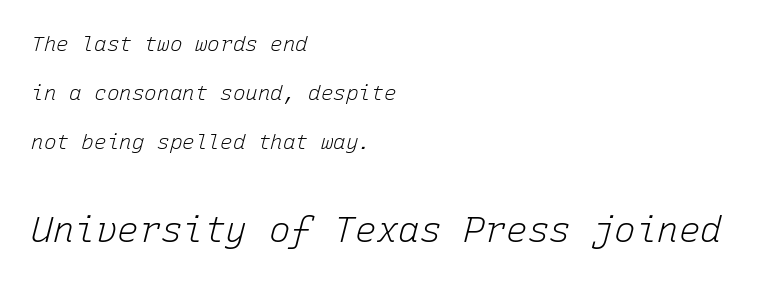
The image shows 36 px light type, italic (leaning right), monospaced; set left-aligned, loose line spacing (2.34x), normal letter spacing, not underlined; the second (bottom) block is 1.71x larger; low stroke contrast and a medium x-height.
